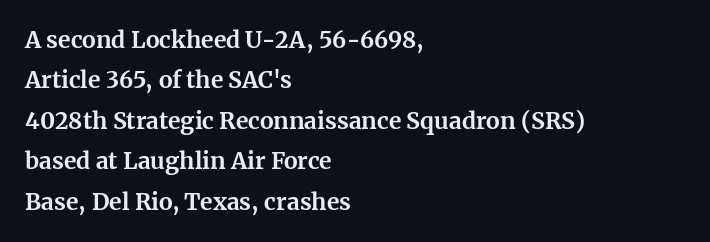
The image shows 23 px bold type, upright; set left-aligned, line spacing 1.76x, normal letter spacing, not underlined.
